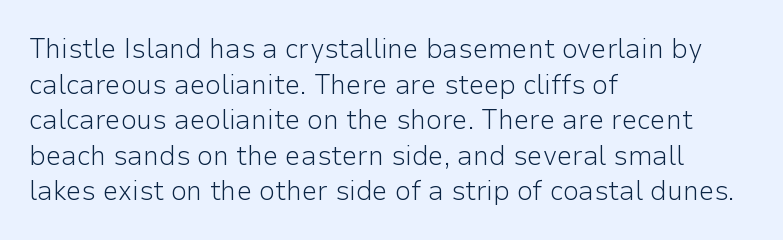
{"serif": "no", "italic": "no", "bold": "no", "weight": "light", "width": "normal", "stroke_contrast": "low", "x_height": "medium", "monospaced": "no", "underline": "no", "align": "left", "line_spacing": "normal", "line_spacing_ratio": 1.27, "letter_spacing": "normal", "letter_spacing_em": 0.0, "glyph_px": 28}
